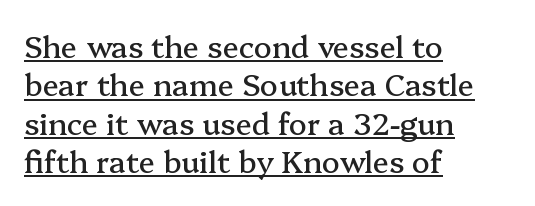
The image shows 30 px serif type, upright; set left-aligned, normal line spacing (1.28x), normal letter spacing, underlined; medium stroke contrast and a medium x-height.
